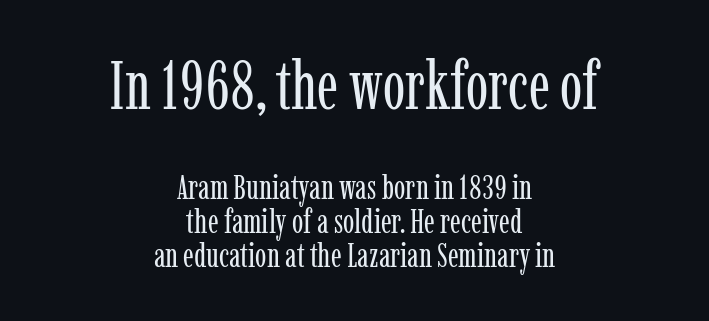
The image shows 67 px regular-weight, condensed serif type, upright; set centered, tight line spacing (1.0x), normal letter spacing, not underlined; the first (top) block is 1.97x larger; low stroke contrast and a medium x-height.
